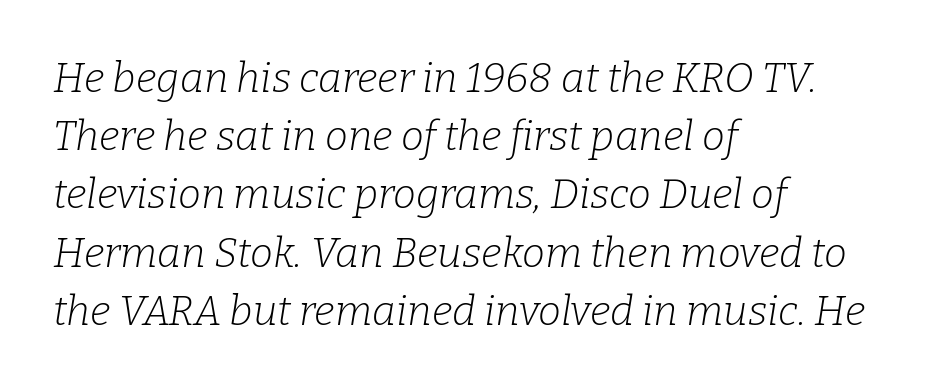
The lines sit at an ordinary, default distance from one another. Proportional: the letters do not fall into vertical columns. Quick note: italic. A typesetter would label this face a serif. Just letters on the line, the space beneath them empty.
